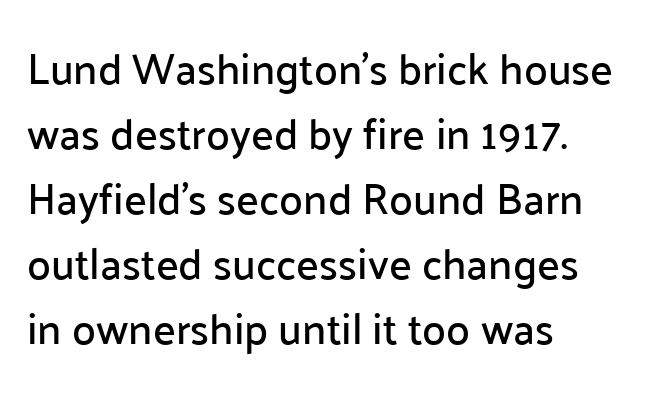
The image shows 43 px sans-serif type, upright; set left-aligned, normal line spacing (1.51x), normal letter spacing, not underlined; low stroke contrast and a medium x-height.
